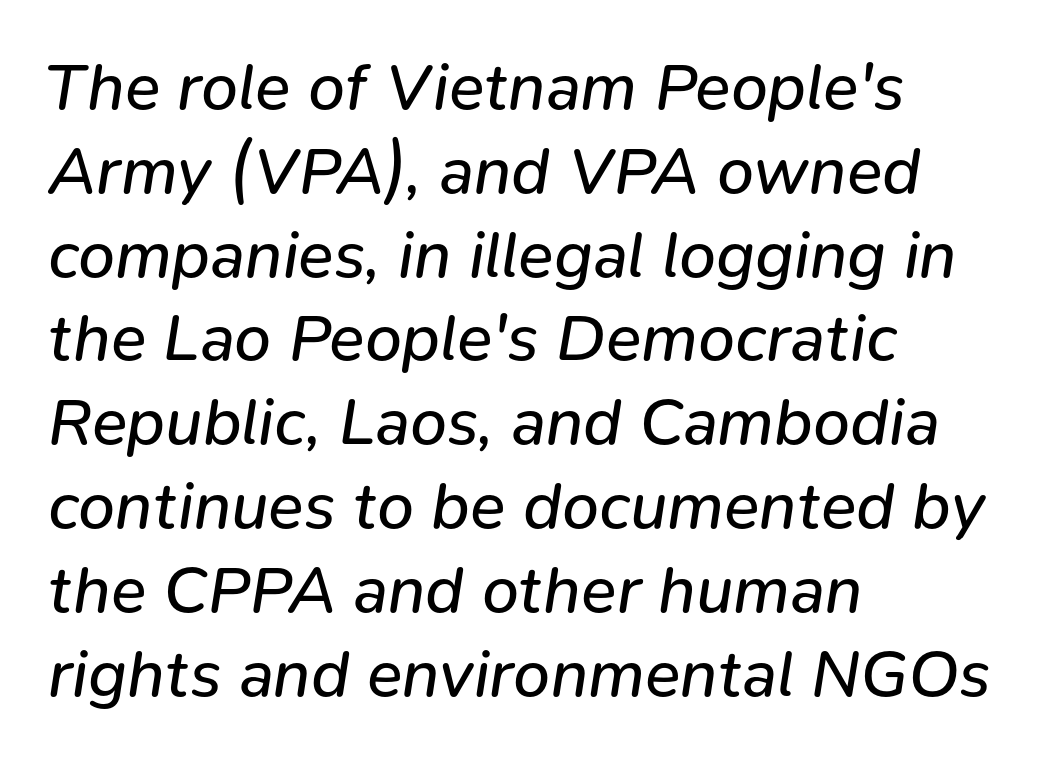
{"italic": "yes", "lean": "right", "slant_degrees": 9, "bold": "no", "weight": "regular", "width": "normal", "stroke_contrast": "low", "x_height": "medium", "monospaced": "no", "underline": "no", "align": "left", "line_spacing": "normal", "line_spacing_ratio": 1.27, "letter_spacing": "normal", "letter_spacing_em": 0.0, "glyph_px": 66}
